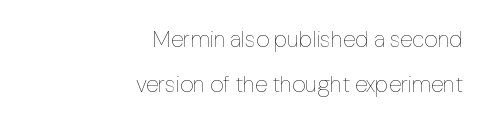
Q: Is the text bold? A: No.
Q: Is the text italic (slanted)? A: No, it is upright.
Q: Is the text underlined? A: No.
Q: How is the paragraph aligned? A: Right-aligned.
Q: Is the spacing between letters normal or unusually wide? A: Normal.
Q: Is the spacing between lines tight, normal or loose? A: Loose.
